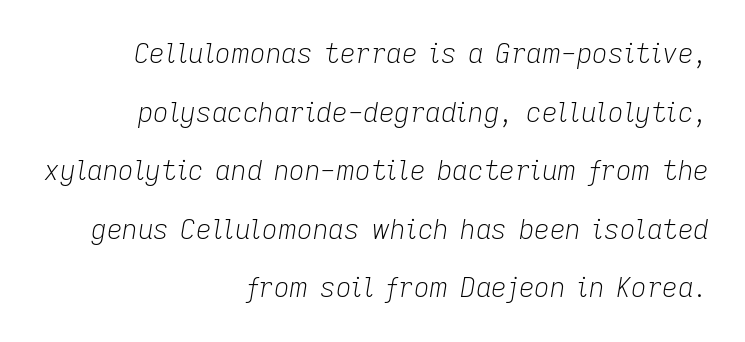
Weight class: somewhere from thin through regular. Italic: yes, the glyphs are oblique. Alignment: flush right. The letterforms sit shoulder to shoulder at normal distance.
